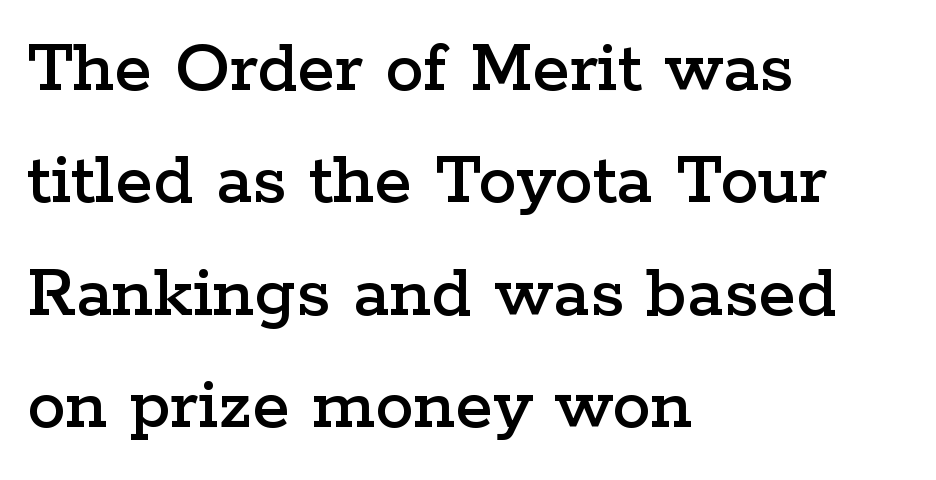
Proportional: the letters do not fall into vertical columns. Successive baselines arrive at the customary interval. The setting favours the left margin, as ordinary paragraphs usually do. How are the letters spaced? Ordinarily, with no added tracking.
